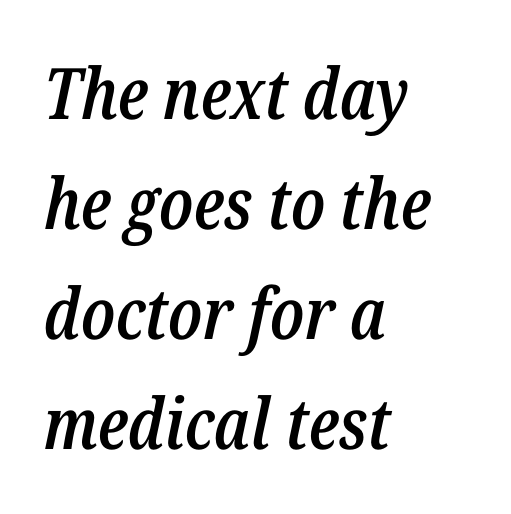
Q: Is the text bold? A: Semi-bold.
Q: Is the text italic (slanted)? A: Yes, it leans right by about 12 degrees.
Q: Is the text underlined? A: No.
Q: How is the paragraph aligned? A: Left-aligned.
Q: Is the spacing between letters normal or unusually wide? A: Normal.
Q: Is the spacing between lines tight, normal or loose? A: Normal.
Q: Width (condensed, normal, or wide)? A: Condensed.
Q: Stroke contrast? A: Low.
Q: x-height? A: Medium.
Q: Monospaced? A: No.
